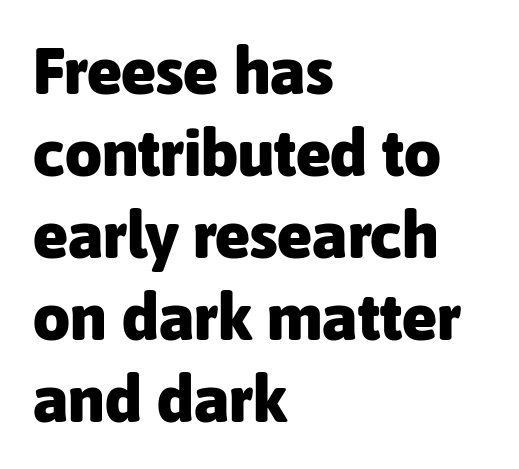
Q: Is the text bold? A: Yes.
Q: Is the text italic (slanted)? A: No, it is upright.
Q: Is the typeface a serif or a sans-serif typeface? A: Sans-serif.
Q: Is the text underlined? A: No.
Q: How is the paragraph aligned? A: Left-aligned.
Q: Is the spacing between letters normal or unusually wide? A: Normal.
Q: Is the spacing between lines tight, normal or loose? A: Normal.
Q: Width (condensed, normal, or wide)? A: Normal.
Q: Stroke contrast? A: Low.
Q: x-height? A: Medium.
Q: Monospaced? A: No.
